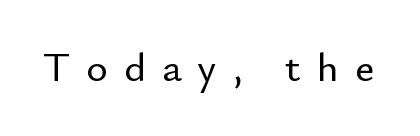
Examine the stroke ends and you'll find no serifs. Every stem runs plumb, perpendicular to the baseline. The passage shown has open, widely tracked lettering throughout. Proportional: the letters do not fall into vertical columns.
